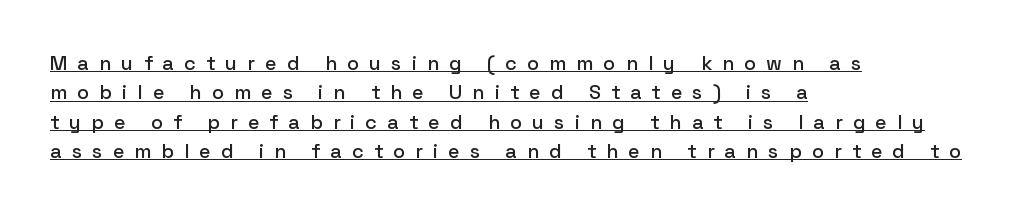
{"italic": "no", "underline": "yes", "align": "left", "line_spacing": "normal", "line_spacing_ratio": 1.47, "letter_spacing": "wide", "letter_spacing_em": 0.5, "glyph_px": 20}
